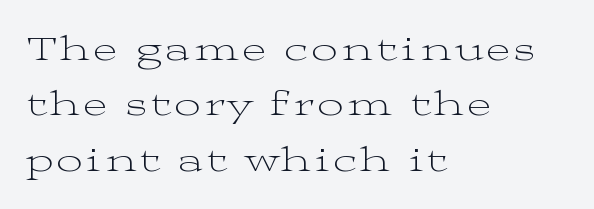
Q: Is the text bold? A: No.
Q: Is the text italic (slanted)? A: No, it is upright.
Q: Is the typeface a serif or a sans-serif typeface? A: Serif.
Q: Is the text underlined? A: No.
Q: How is the paragraph aligned? A: Left-aligned.
Q: Is the spacing between lines tight, normal or loose? A: Normal.
Q: Width (condensed, normal, or wide)? A: Wide.
Q: Stroke contrast? A: Medium.
Q: x-height? A: Medium.
Q: Monospaced? A: No.
